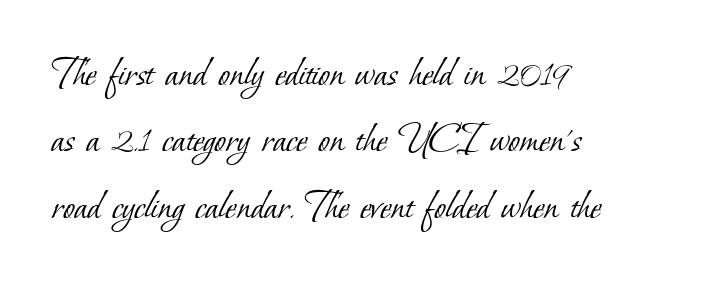
{"serif": "yes", "bold": "no", "weight": "light", "width": "normal", "stroke_contrast": "low", "x_height": "small", "monospaced": "no", "underline": "no", "align": "left", "line_spacing": "normal", "line_spacing_ratio": 1.58, "letter_spacing": "normal", "letter_spacing_em": 0.0, "glyph_px": 42}
